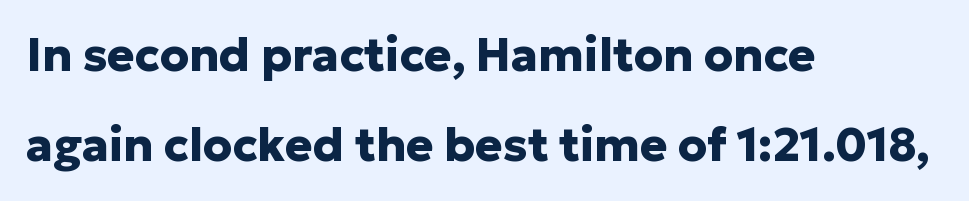
{"serif": "no", "italic": "no", "bold": "yes", "weight": "heavy", "width": "normal", "stroke_contrast": "low", "x_height": "medium", "monospaced": "no", "underline": "no", "align": "left", "line_spacing": "loose", "line_spacing_ratio": 1.96, "letter_spacing": "normal", "letter_spacing_em": 0.0, "glyph_px": 46}
